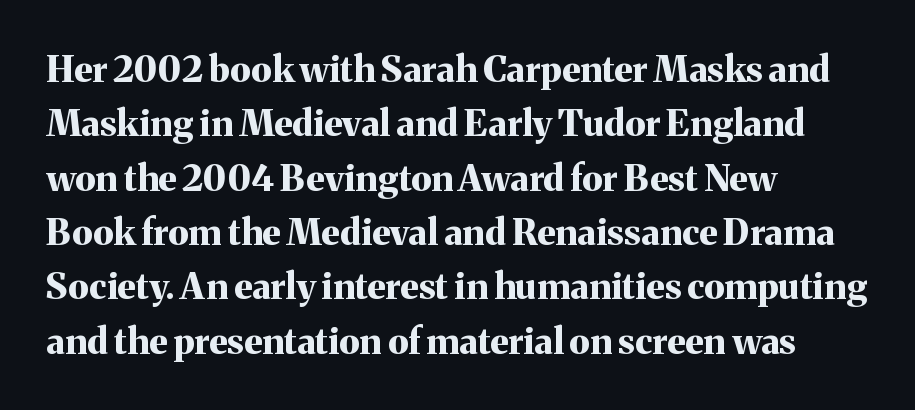
{"serif": "yes", "italic": "no", "bold": "yes", "weight": "bold", "width": "normal", "stroke_contrast": "medium", "x_height": "medium", "monospaced": "no", "underline": "no", "align": "left", "line_spacing": "normal", "line_spacing_ratio": 1.51, "letter_spacing": "normal", "letter_spacing_em": 0.0, "glyph_px": 36}
